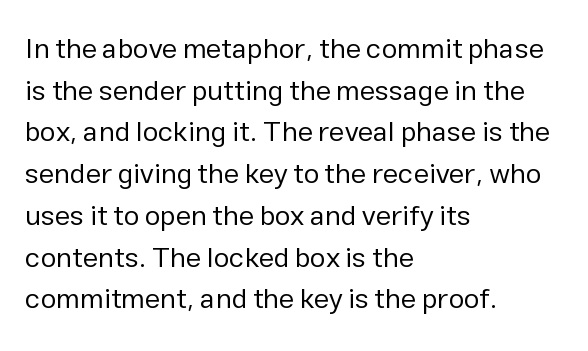
Q: Is the text bold? A: No.
Q: Is the text italic (slanted)? A: No, it is upright.
Q: Is the typeface a serif or a sans-serif typeface? A: Sans-serif.
Q: Is the text underlined? A: No.
Q: How is the paragraph aligned? A: Left-aligned.
Q: Is the spacing between letters normal or unusually wide? A: Normal.
Q: Is the spacing between lines tight, normal or loose? A: Normal.
Q: Width (condensed, normal, or wide)? A: Normal.
Q: Stroke contrast? A: Low.
Q: x-height? A: Medium.
Q: Monospaced? A: No.
